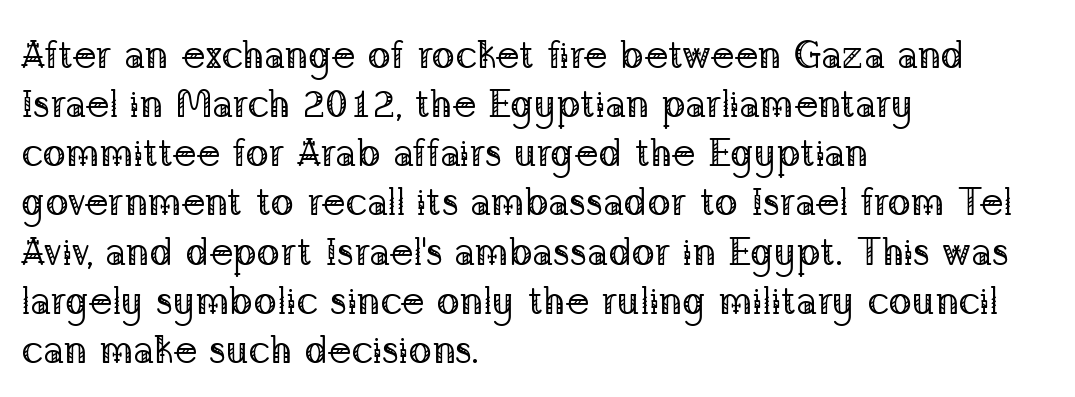
The image shows 39 px regular-weight serif type, upright; set left-aligned, normal line spacing (1.26x), normal letter spacing, not underlined; low stroke contrast and a medium x-height.
